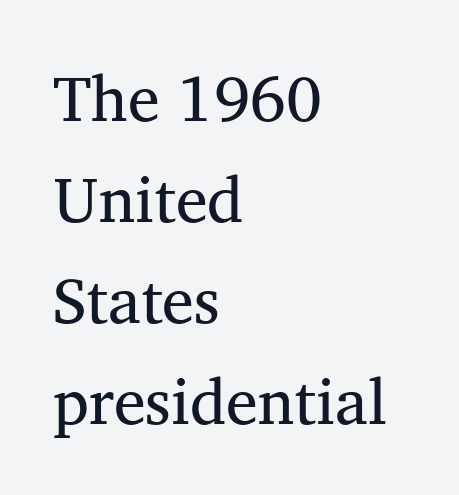
The image shows 64 px regular-weight serif type, upright; set left-aligned, normal line spacing (1.58x), normal letter spacing, not underlined; medium stroke contrast and a medium x-height.
